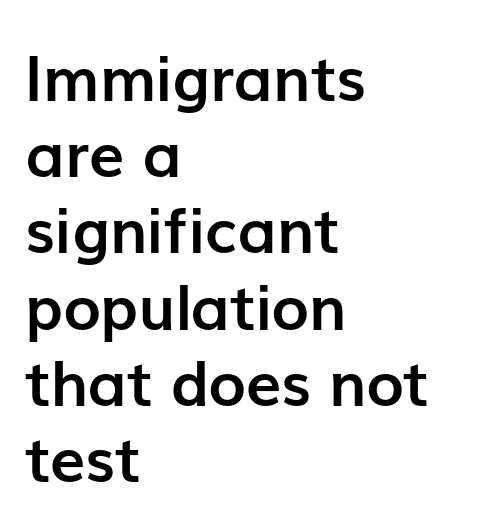
{"serif": "no", "italic": "no", "bold": "yes", "weight": "semibold", "width": "normal", "stroke_contrast": "low", "x_height": "medium", "monospaced": "no", "underline": "no", "align": "left", "line_spacing_ratio": 1.21, "letter_spacing": "normal", "letter_spacing_em": 0.0, "glyph_px": 63}
